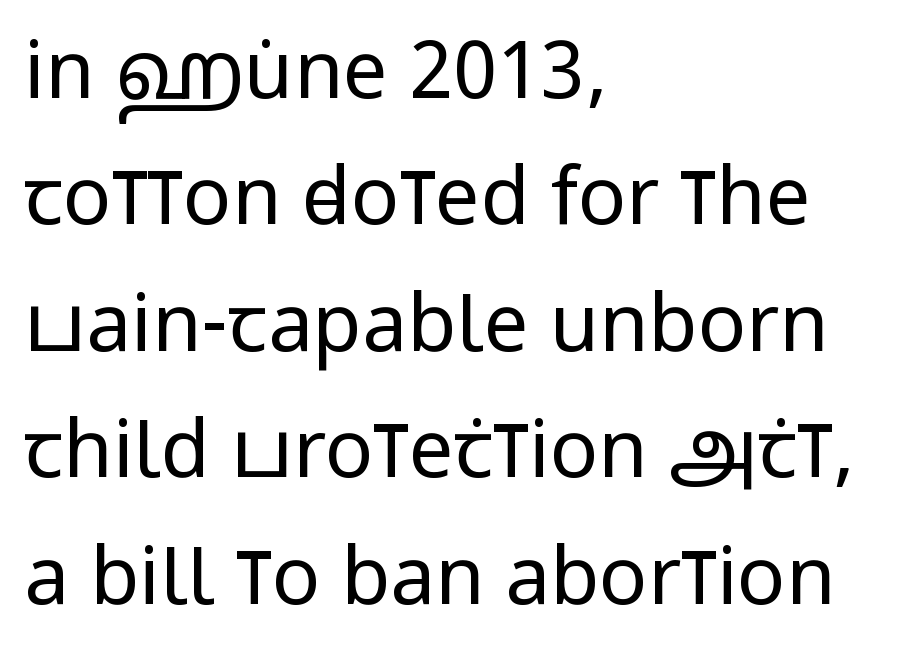
{"serif": "no", "italic": "no", "bold": "no", "weight": "regular", "width": "condensed", "stroke_contrast": "low", "x_height": "large", "monospaced": "no", "underline": "no", "align": "left", "line_spacing": "normal", "line_spacing_ratio": 1.58, "letter_spacing": "normal", "letter_spacing_em": 0.0, "glyph_px": 80}
